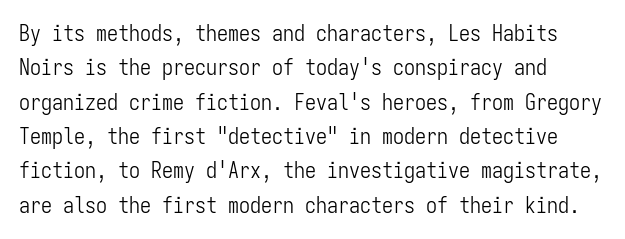
The specimen reads as upright at a glance. Is the stroke heavy? The answer is a plain regular-or-lighter. Clear beneath every line of the passage. Notice how descenders clear the ascenders below comfortably — that's standard leading.
